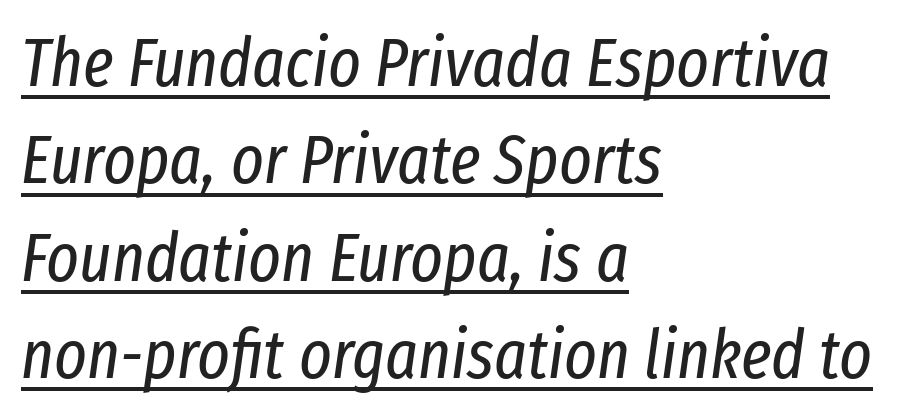
This is oblique type, the kind used for emphasis or titles. Every row of glyphs begins at an identical x-position on the left. Think of a printed novel: that variable character pitch is what you see here. The passage shown stacks its lines at a standard gap. Unbolded letterforms with no extra heft.
